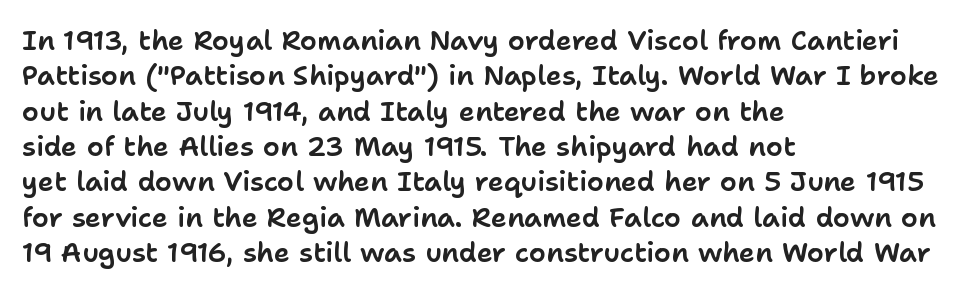
The image shows 27 px text type, upright; set left-aligned, normal line spacing (1.31x), normal letter spacing, not underlined.
